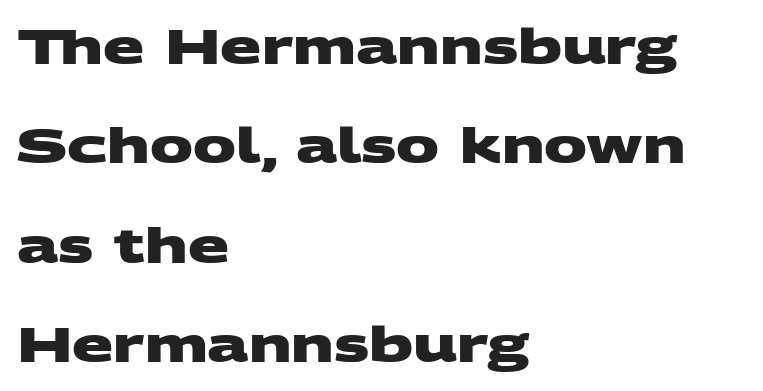
{"serif": "no", "bold": "yes", "weight": "heavy", "width": "wide", "stroke_contrast": "medium", "x_height": "large", "monospaced": "no", "underline": "no", "align": "left", "line_spacing": "loose", "line_spacing_ratio": 2.07, "letter_spacing": "normal", "letter_spacing_em": 0.0, "glyph_px": 48}
